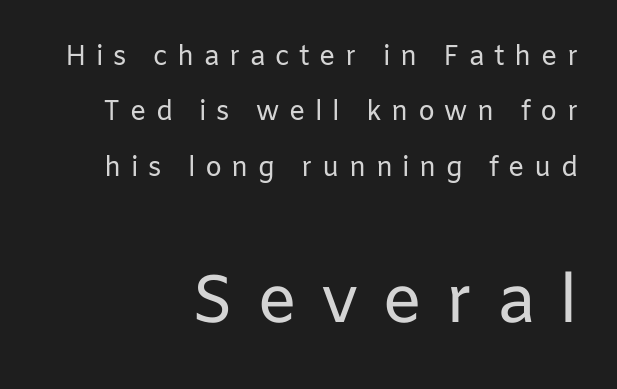
Q: Is the text bold? A: No.
Q: Is the text italic (slanted)? A: No, it is upright.
Q: Is the typeface a serif or a sans-serif typeface? A: Sans-serif.
Q: Is the text underlined? A: No.
Q: How is the paragraph aligned? A: Right-aligned.
Q: Is the spacing between letters normal or unusually wide? A: Unusually wide.
Q: Is the spacing between lines tight, normal or loose? A: Loose.
Q: Which block of text is set in a larger size, the first (top) or the second (bottom)? A: The second (bottom) one.
Q: Width (condensed, normal, or wide)? A: Normal.
Q: Stroke contrast? A: Low.
Q: x-height? A: Medium.
Q: Monospaced? A: No.
